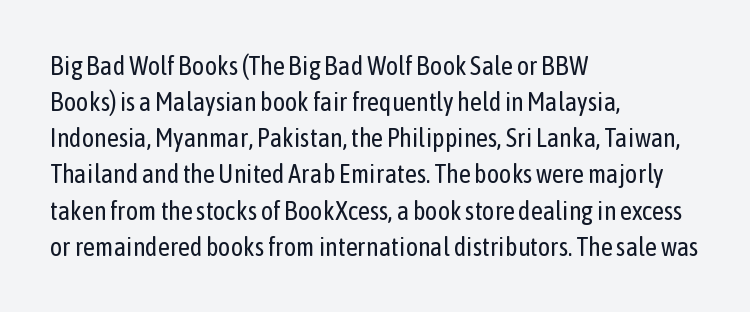
Q: Is the text bold? A: No.
Q: Is the text italic (slanted)? A: No, it is upright.
Q: Is the text underlined? A: No.
Q: How is the paragraph aligned? A: Left-aligned.
Q: Is the spacing between letters normal or unusually wide? A: Normal.
Q: Is the spacing between lines tight, normal or loose? A: Normal.
